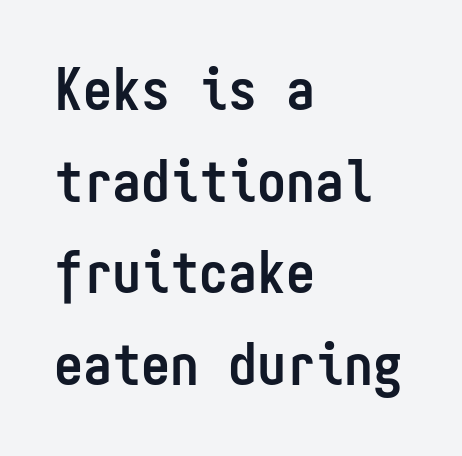
Q: Is the text bold? A: Yes.
Q: Is the text italic (slanted)? A: No, it is upright.
Q: Is the typeface a serif or a sans-serif typeface? A: Sans-serif.
Q: Is the text underlined? A: No.
Q: How is the paragraph aligned? A: Left-aligned.
Q: Is the spacing between letters normal or unusually wide? A: Normal.
Q: Is the spacing between lines tight, normal or loose? A: Normal.
Q: Width (condensed, normal, or wide)? A: Condensed.
Q: Stroke contrast? A: Low.
Q: x-height? A: Medium.
Q: Monospaced? A: Yes.
